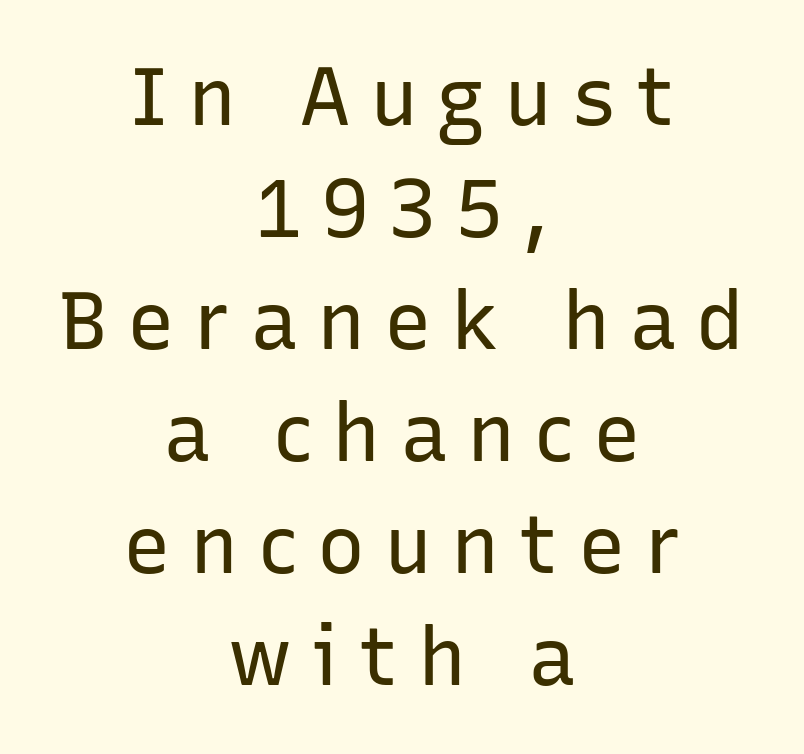
The paragraph shown floats in the horizontal middle. These lines are composed in type without serifs. Quick note: interline space is typical. Just letters on the line, the space beneath them empty. No chunkiness to these letters — they're not bold. This sample uses an upright cut, with every glyph sitting square on the baseline.
